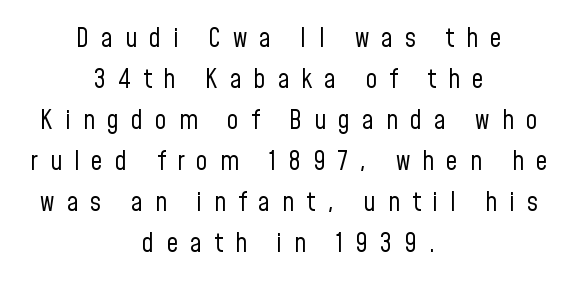
{"italic": "no", "bold": "no", "underline": "no", "align": "center", "line_spacing": "normal", "line_spacing_ratio": 1.58, "letter_spacing": "wide", "letter_spacing_em": 0.46, "glyph_px": 26}
